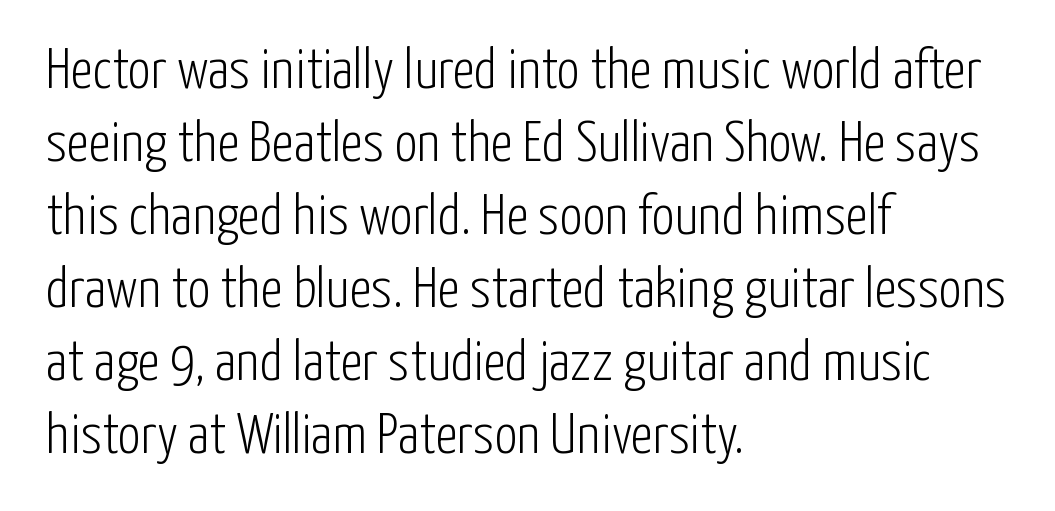
How would I describe the line gaps? Plain and ordinary. Look at the tracking — it's just the regular setting, nothing added. The passage shown is typed in a proportional face where columns would drift. A quiet, ordinary-to-light weight characterises the typeface.
